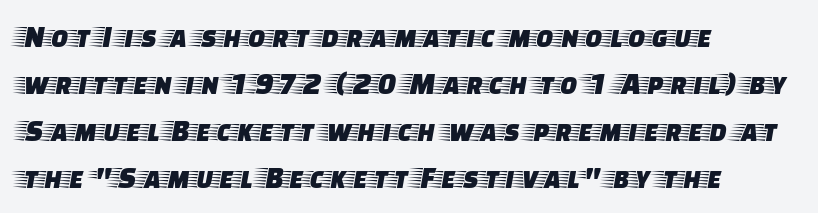
The image shows 32 px wide serif type; set left-aligned, normal line spacing (1.47x), normal letter spacing, not underlined; low stroke contrast and a large x-height.
